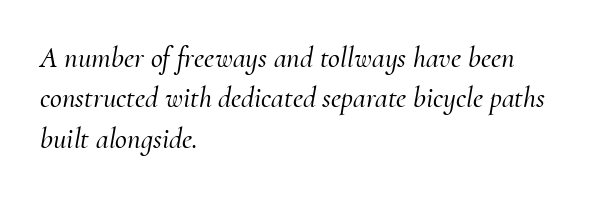
Q: Is the text italic (slanted)? A: Yes, it leans right by about 10 degrees.
Q: Is the typeface a serif or a sans-serif typeface? A: Serif.
Q: Is the text underlined? A: No.
Q: How is the paragraph aligned? A: Left-aligned.
Q: Is the spacing between letters normal or unusually wide? A: Normal.
Q: Is the spacing between lines tight, normal or loose? A: Normal.
Q: Width (condensed, normal, or wide)? A: Normal.
Q: Stroke contrast? A: Medium.
Q: x-height? A: Small.
Q: Monospaced? A: No.
